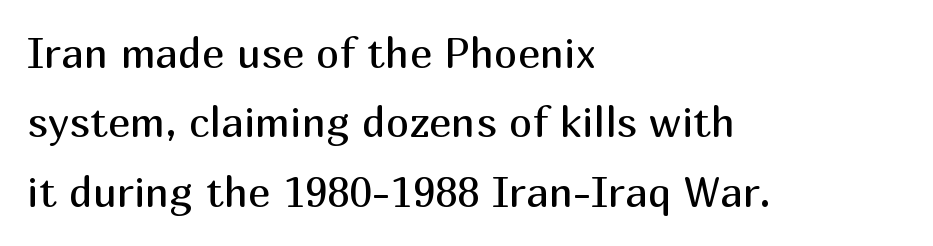
The type is set solid horizontally, with unmodified tracking. Words float on clear page, feet unadorned. This sample has the flowing, uneven cadence of proportional lettering. This sample uses an upright cut, with every glyph sitting square on the baseline. In terms of letterform style, serifs are entirely absent. No chunkiness to these letters — they're not bold.
